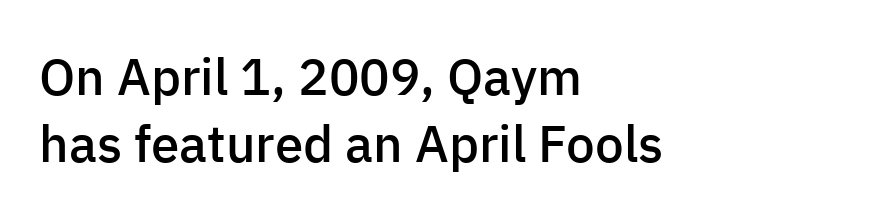
The compositor pushed each line to the left boundary. Think of a printed novel: that variable character pitch is what you see here. This sample uses an upright cut, with every glyph sitting square on the baseline. A typesetter would call this leading conventional body-copy spacing.
